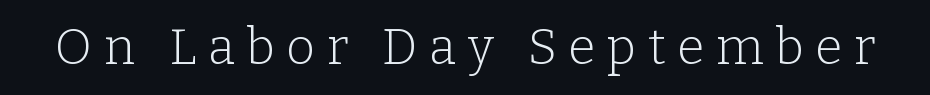
Glance below the letters and you will spot only blank space. Unlike italic type, these characters show no tilt at all. The font sits on the lighter half of the weight spectrum, regular included. Note the varied advance widths — an 'i' is clearly narrower than an 'm'. Examine the stroke ends and you'll spot serifs. The horizontal fit of the characters is loose and conspicuously gappy.
